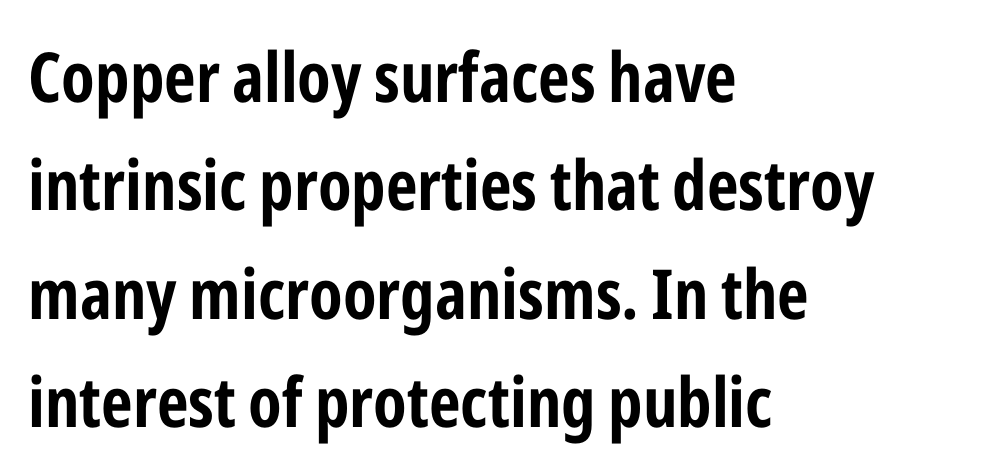
The foot of each line stays bare and open. Characters remain perfectly vertical along every line. Strong, thick strokes mark this as bold type. One-word summary of the alignment: left. Compared with typical paragraphs, the rows here are spaced about the same.
